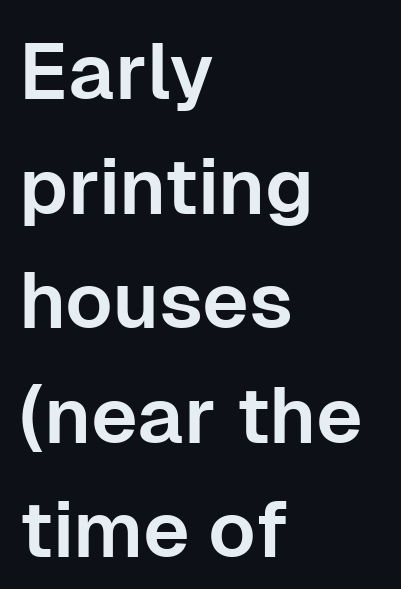
Descender tails drop into unmarked territory. Are there feet on the stems? There aren't — it's a sans. If you drew a ruler down the left edge, every line would touch it. Here the designer chose a conventional face with non-uniform glyph widths.
